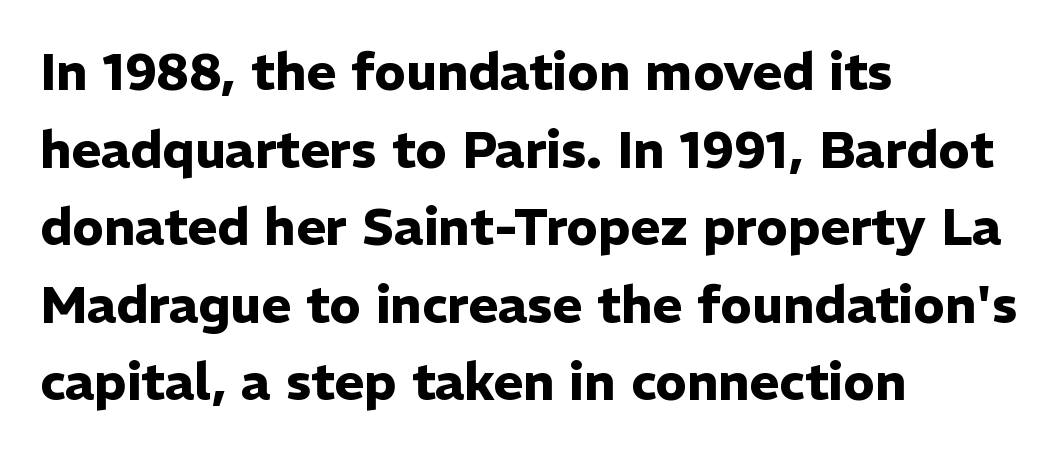
Nothing unusual about the tracking: characters are spaced as the font intends. This sample keeps an unexceptional amount of space between lines. Weight: bold. A bare baseline throughout the passage. The paragraph shown leans on its left margin. Style check: upright.
